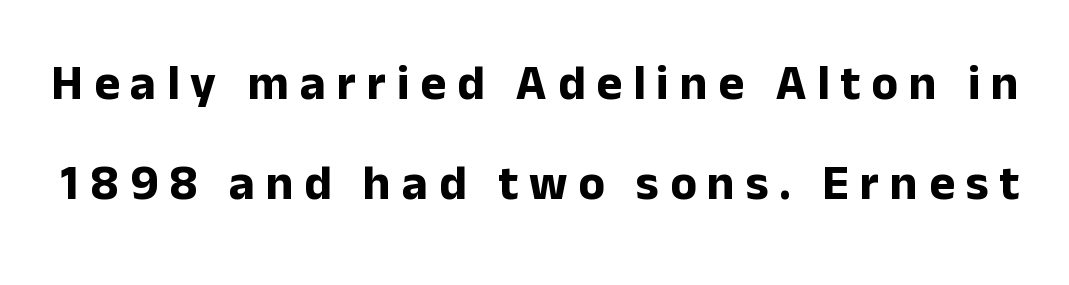
Rows of type keep a wide berth in the vertical direction. What stands out about the letter spacing? Its width — letters are far apart. Clear beneath every line of the passage. Proportional: the letters do not fall into vertical columns. Do the letters lean? They stand straight. The letters are bold, with thick, heavy strokes.
